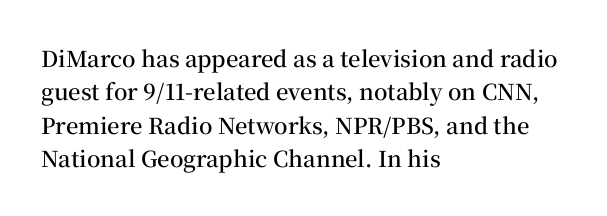
{"italic": "no", "bold": "semi", "underline": "no", "align": "left", "line_spacing": "normal", "line_spacing_ratio": 1.52, "letter_spacing": "normal", "letter_spacing_em": 0.0, "glyph_px": 22}
